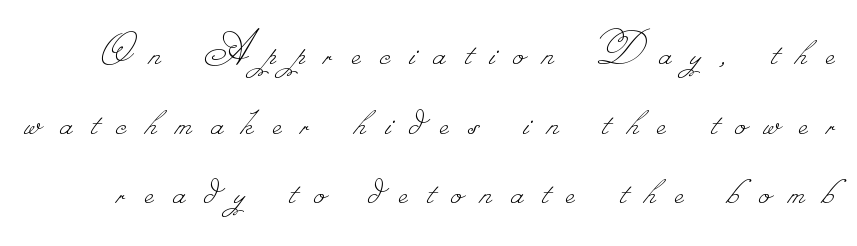
The vertical gap from one line to the next is medium. The passage shown is typed in a proportional face where columns would drift. Observe the wide spacing: letters keep a clear distance from each other. These glyphs show unthickened strokes, regular width or finer. Decoration check: the copy has no underline.
